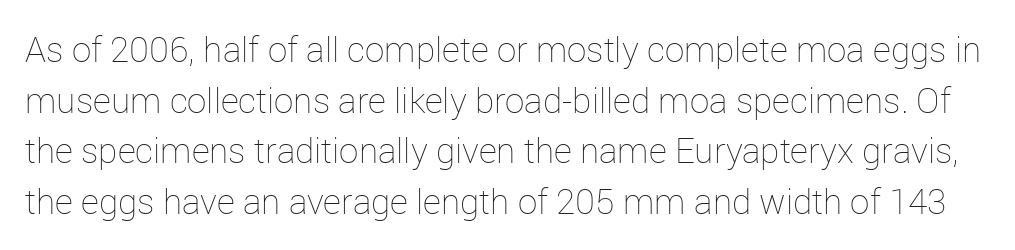
The image shows 35 px thin type, upright; set normal line spacing (1.45x), normal letter spacing, not underlined; low stroke contrast and a medium x-height.
